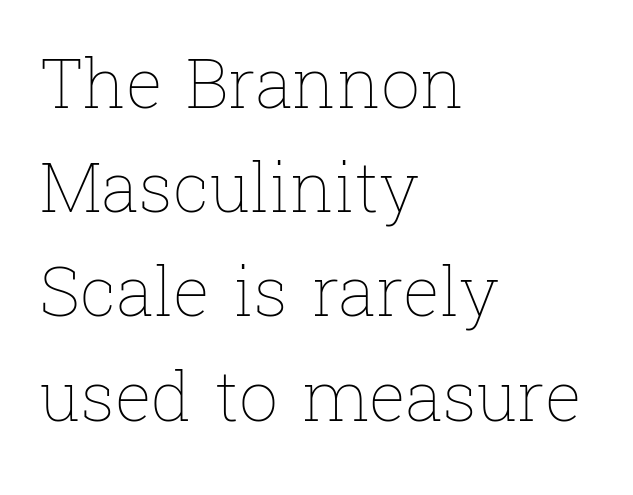
Q: Is the text bold? A: No.
Q: Is the text italic (slanted)? A: No, it is upright.
Q: Is the text underlined? A: No.
Q: How is the paragraph aligned? A: Left-aligned.
Q: Is the spacing between letters normal or unusually wide? A: Normal.
Q: Is the spacing between lines tight, normal or loose? A: Normal.
Q: Width (condensed, normal, or wide)? A: Normal.
Q: Stroke contrast? A: Low.
Q: x-height? A: Medium.
Q: Monospaced? A: No.
